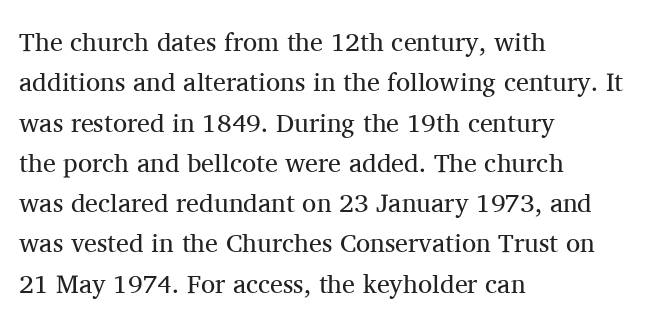
Check the space under the baseline: it is left empty. The type sits square on the baseline with zero lean. Line spacing here is normal. Casual observation: everything's shoved over to the left. Honestly, the letter spacing is just normal — you wouldn't notice it.
